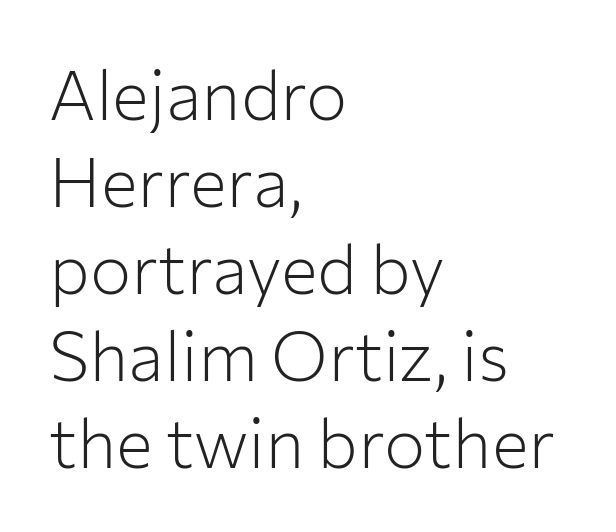
{"serif": "no", "italic": "no", "bold": "no", "weight": "light", "width": "normal", "stroke_contrast": "low", "x_height": "medium", "monospaced": "no", "underline": "no", "align": "left", "line_spacing": "normal", "line_spacing_ratio": 1.26, "letter_spacing": "normal", "letter_spacing_em": 0.0, "glyph_px": 69}
